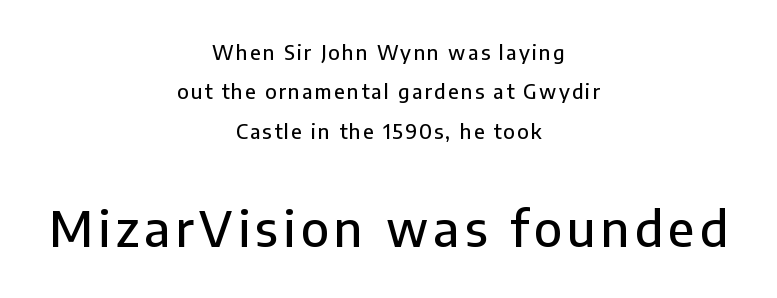
Horizontal alignment here is central, giving a formal, balanced look. Varying glyph widths throughout — classic text-font behaviour. Look at the glyph heights: the lower group is clearly the bigger setting. This sample uses an upright cut, with every glyph sitting square on the baseline. What kind of face is this? One without serifs — a sans.
